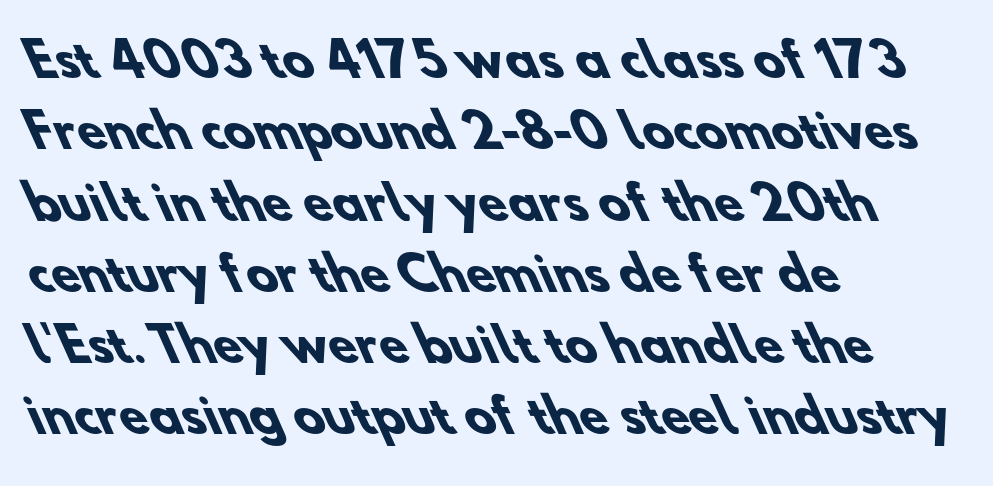
Typographically, this falls in the sans-serif category. Weight check: bold — yes, fully. The space beneath each line is pristine and unruled. These lines are rendered in a variable-pitch font. Typeset ragged right — the left edge is the straight one.
